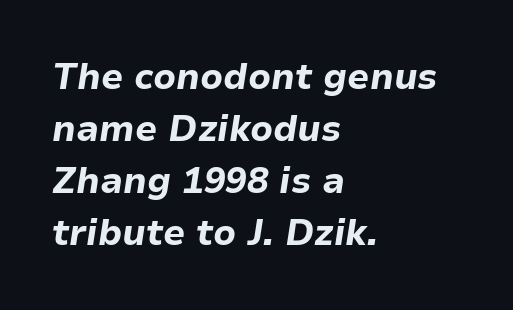
The image shows 36 px bold type, italic (leaning right); set left-aligned, normal line spacing (1.44x), normal letter spacing, not underlined; low stroke contrast and a medium x-height.
